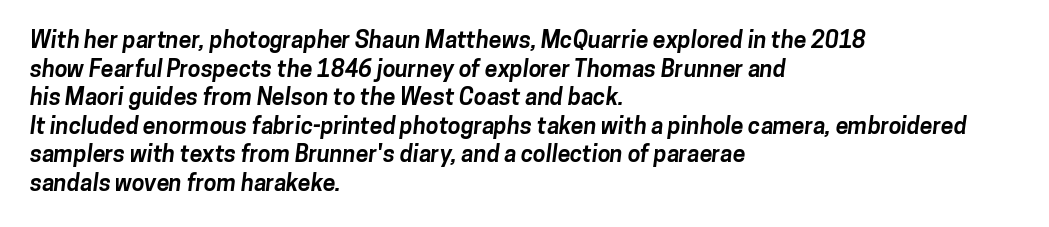
{"bold": "yes", "underline": "no", "align": "left", "line_spacing_ratio": 1.24, "letter_spacing": "normal", "letter_spacing_em": 0.0, "glyph_px": 23}
